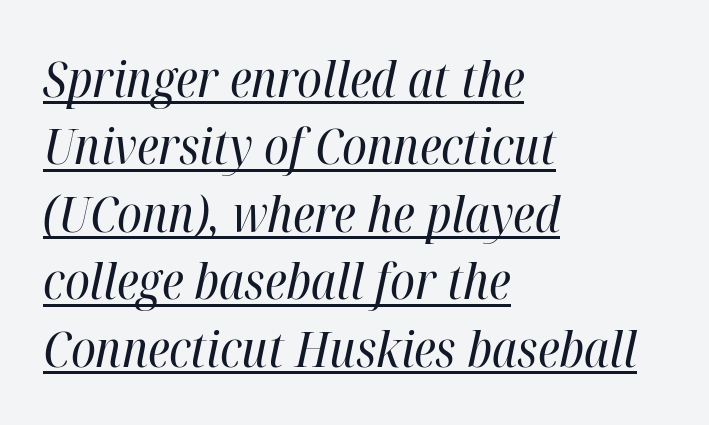
The image shows 50 px regular-weight, condensed type, italic (leaning right); set left-aligned, normal line spacing (1.35x), normal letter spacing, underlined; high stroke contrast and a medium x-height.
